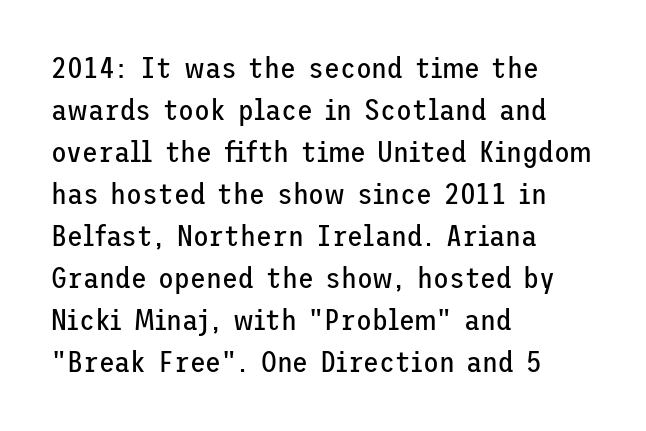
Honestly, there is no underline to notice here at all. You could call the tracking neutral — neither tight nor loose. Teacher's note: observe the even left margin — that is flush-left alignment. Is there any slant? The stems are plumb. The face used here is a sans, in the tradition of grotesques and geometrics. Counters stay open thanks to moderate or lighter strokes.
